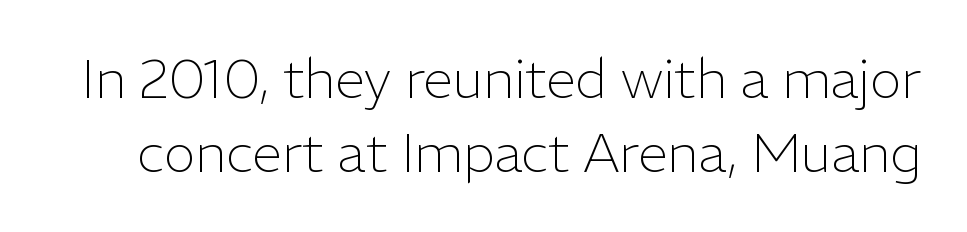
The image shows 54 px light sans-serif type, upright; set normal line spacing (1.37x), normal letter spacing, not underlined; low stroke contrast and a medium x-height.
